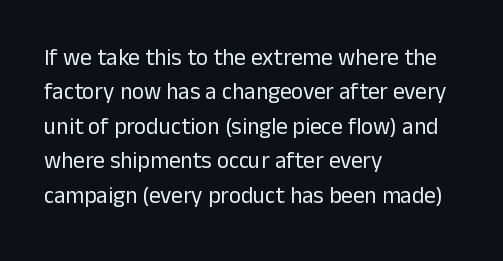
Observe the ordinary spacing: letters are neighbours, not strangers. Only glyphs here, with clear space below each row. Honestly, the row spacing looks completely unremarkable. No letter is thick-stroked: the sample isn't bold.
